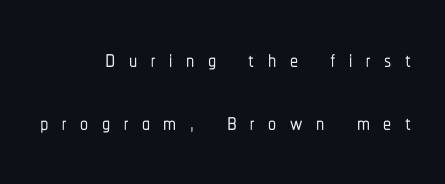
Q: Is the text italic (slanted)? A: No, it is upright.
Q: Is the typeface a serif or a sans-serif typeface? A: Sans-serif.
Q: Is the text underlined? A: No.
Q: How is the paragraph aligned? A: Right-aligned.
Q: Is the spacing between letters normal or unusually wide? A: Unusually wide.
Q: Is the spacing between lines tight, normal or loose? A: Loose.
Q: Width (condensed, normal, or wide)? A: Condensed.
Q: Stroke contrast? A: Low.
Q: x-height? A: Medium.
Q: Monospaced? A: No.
